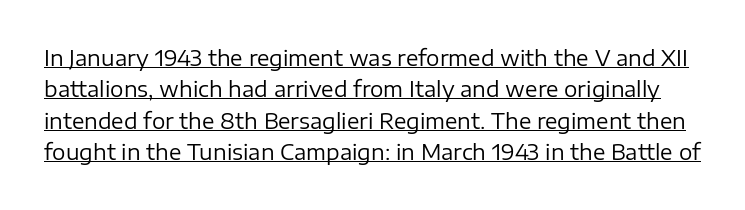
The image shows 21 px text type, upright; set normal line spacing (1.5x), normal letter spacing, underlined.
